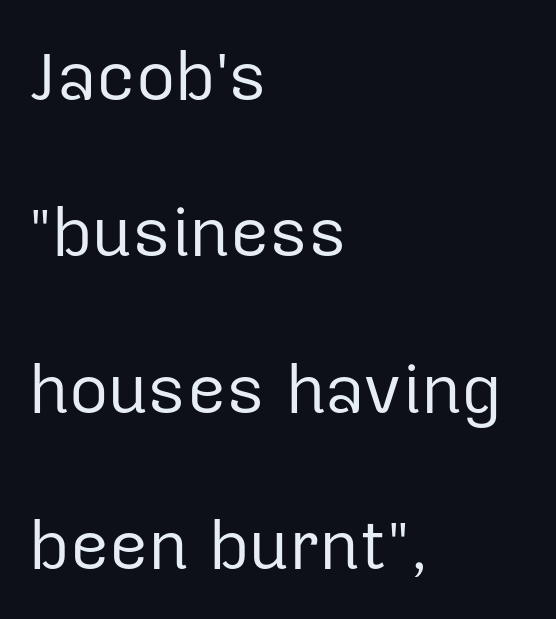
{"serif": "no", "italic": "no", "bold": "no", "weight": "regular", "width": "normal", "stroke_contrast": "low", "x_height": "medium", "monospaced": "no", "underline": "no", "align": "left", "line_spacing": "loose", "line_spacing_ratio": 2.3, "letter_spacing": "normal", "letter_spacing_em": 0.0, "glyph_px": 68}
